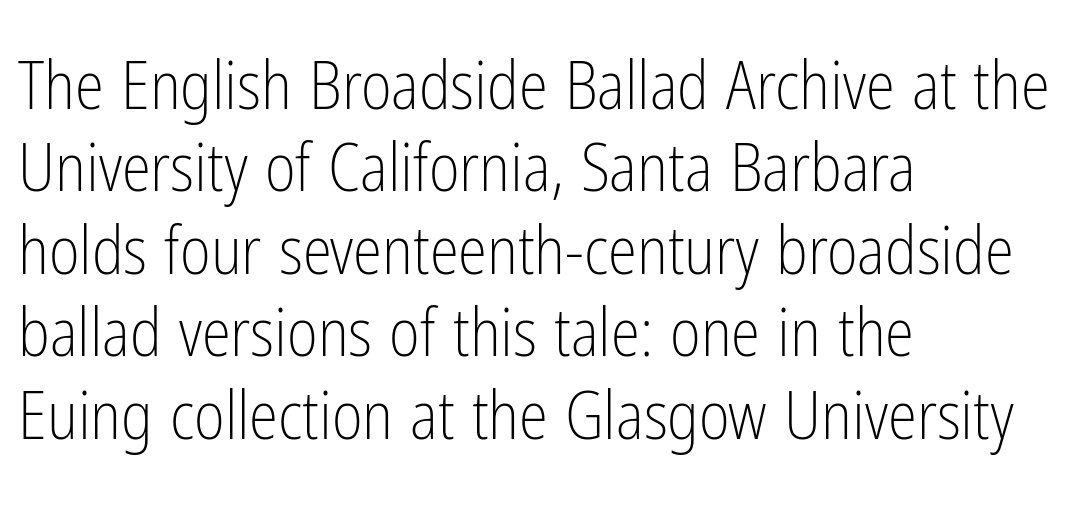
{"serif": "no", "italic": "no", "bold": "no", "weight": "light", "width": "condensed", "stroke_contrast": "low", "x_height": "medium", "monospaced": "no", "underline": "no", "align": "left", "line_spacing": "normal", "line_spacing_ratio": 1.25, "letter_spacing": "normal", "letter_spacing_em": 0.0, "glyph_px": 66}
